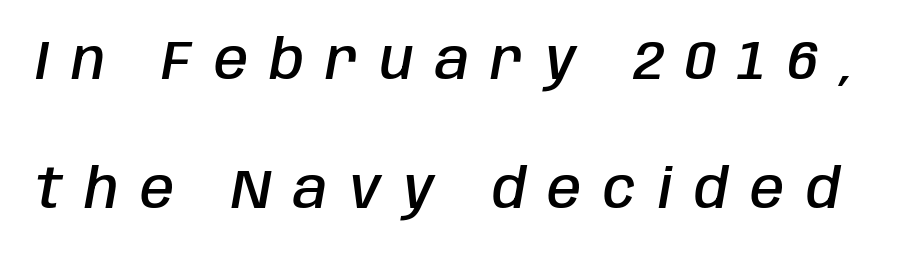
Q: Is the text bold? A: Semi-bold.
Q: Is the text italic (slanted)? A: Yes, it leans right by about 10 degrees.
Q: Is the text underlined? A: No.
Q: Is the spacing between letters normal or unusually wide? A: Unusually wide.
Q: Is the spacing between lines tight, normal or loose? A: Loose.
Q: Width (condensed, normal, or wide)? A: Condensed.
Q: Stroke contrast? A: Low.
Q: x-height? A: Large.
Q: Monospaced? A: No.
